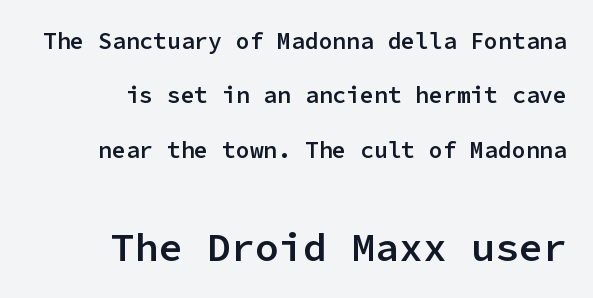
Q: Is the text bold? A: Semi-bold.
Q: Is the text italic (slanted)? A: No, it is upright.
Q: Is the typeface a serif or a sans-serif typeface? A: Sans-serif.
Q: Is the text underlined? A: No.
Q: How is the paragraph aligned? A: Right-aligned.
Q: Is the spacing between letters normal or unusually wide? A: Normal.
Q: Is the spacing between lines tight, normal or loose? A: Loose.
Q: Which block of text is set in a larger size, the first (top) or the second (bottom)? A: The second (bottom) one.
Q: Width (condensed, normal, or wide)? A: Normal.
Q: Stroke contrast? A: Low.
Q: x-height? A: Medium.
Q: Monospaced? A: Yes.
